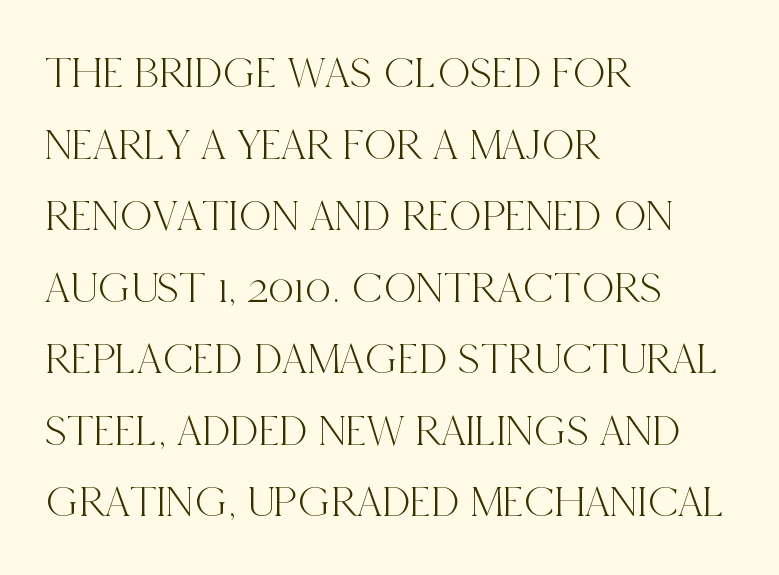
{"serif": "yes", "italic": "no", "width": "condensed", "x_height": "large", "monospaced": "no", "underline": "no", "align": "left", "line_spacing": "normal", "line_spacing_ratio": 1.59, "letter_spacing": "normal", "letter_spacing_em": 0.0, "glyph_px": 45}
